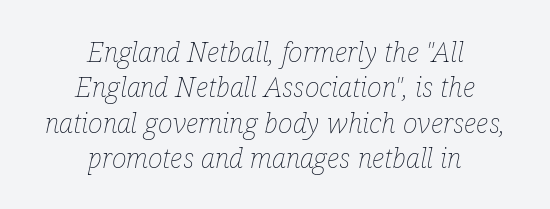
The image shows 28 px thin, condensed type, italic (leaning right); set centered, normal line spacing (1.26x), normal letter spacing, not underlined; low stroke contrast and a medium x-height.
